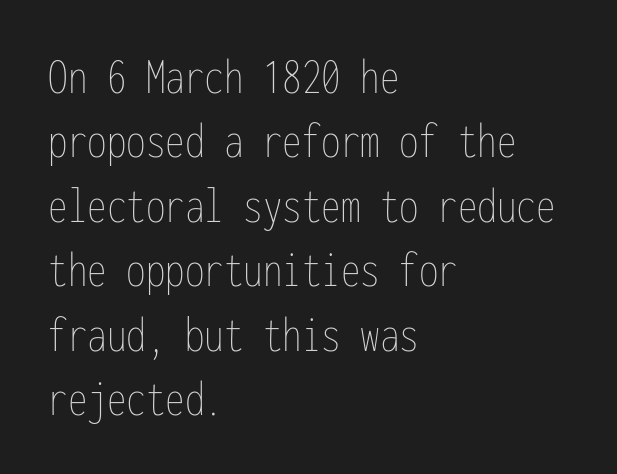
The image shows 52 px thin, condensed type, upright, monospaced; set left-aligned, line spacing 1.24x, normal letter spacing, not underlined; low stroke contrast and a medium x-height.
